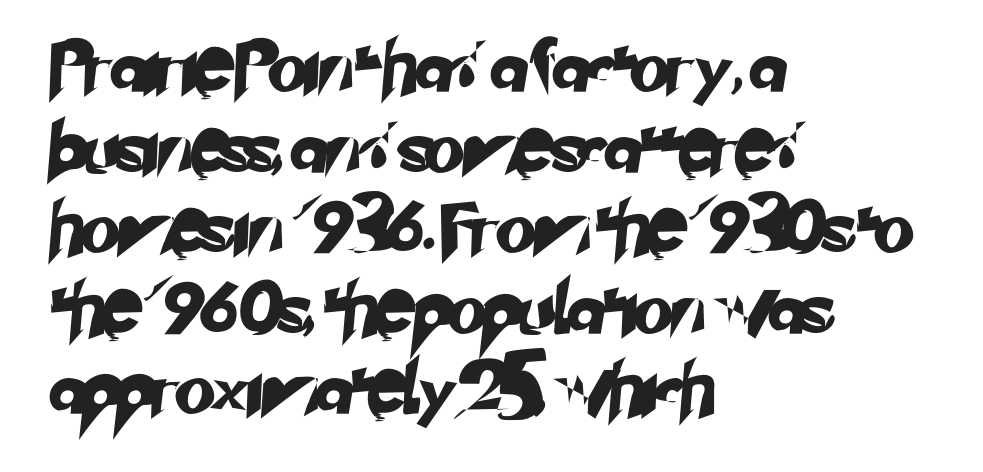
The image shows 52 px sans-serif type; set left-aligned, normal line spacing (1.55x), normal letter spacing, not underlined; low stroke contrast and a small x-height.
